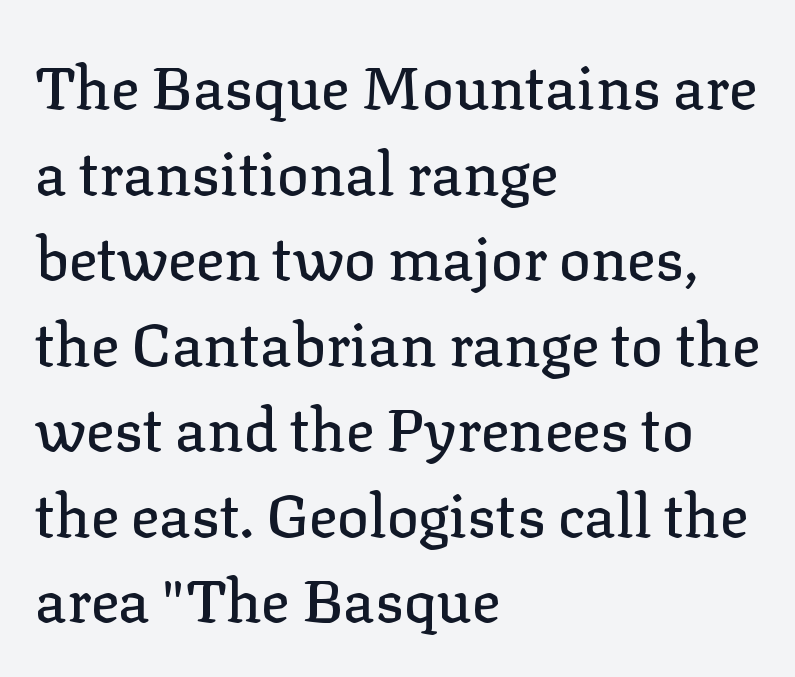
The image shows 59 px serif type, upright; set left-aligned, normal line spacing (1.45x), normal letter spacing, not underlined; low stroke contrast and a medium x-height.
